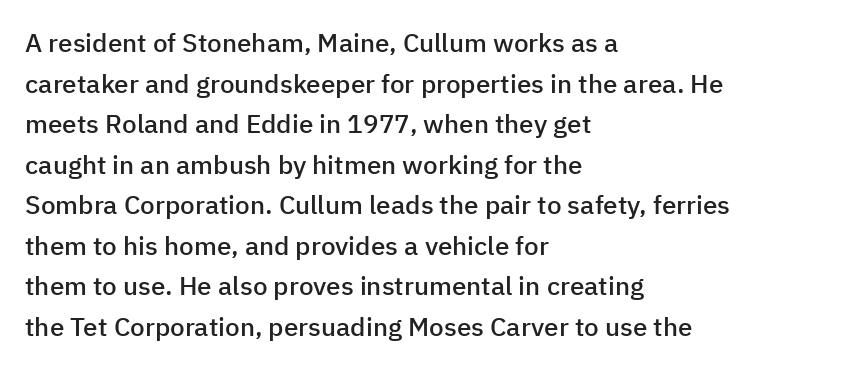
{"italic": "no", "bold": "semi", "underline": "no", "align": "left", "line_spacing": "normal", "line_spacing_ratio": 1.56, "letter_spacing": "normal", "letter_spacing_em": 0.0, "glyph_px": 26}
